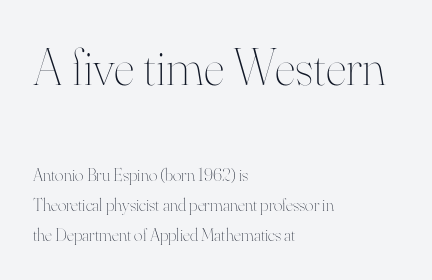
{"italic": "no", "bold": "no", "weight": "thin", "width": "normal", "stroke_contrast": "high", "x_height": "small", "monospaced": "no", "underline": "no", "align": "left", "line_spacing": "normal", "line_spacing_ratio": 1.66, "letter_spacing": "normal", "letter_spacing_em": 0.0, "larger_block": "first", "size_ratio": 2.94, "glyph_px": 53}
